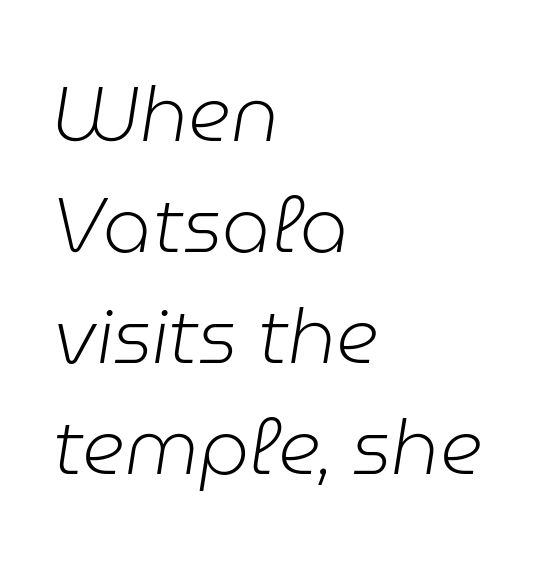
Q: Is the text bold? A: No.
Q: Is the text italic (slanted)? A: Yes, it leans right by about 9 degrees.
Q: Is the text underlined? A: No.
Q: How is the paragraph aligned? A: Left-aligned.
Q: Is the spacing between letters normal or unusually wide? A: Normal.
Q: Is the spacing between lines tight, normal or loose? A: Normal.
Q: Width (condensed, normal, or wide)? A: Normal.
Q: Stroke contrast? A: Low.
Q: x-height? A: Medium.
Q: Monospaced? A: No.
